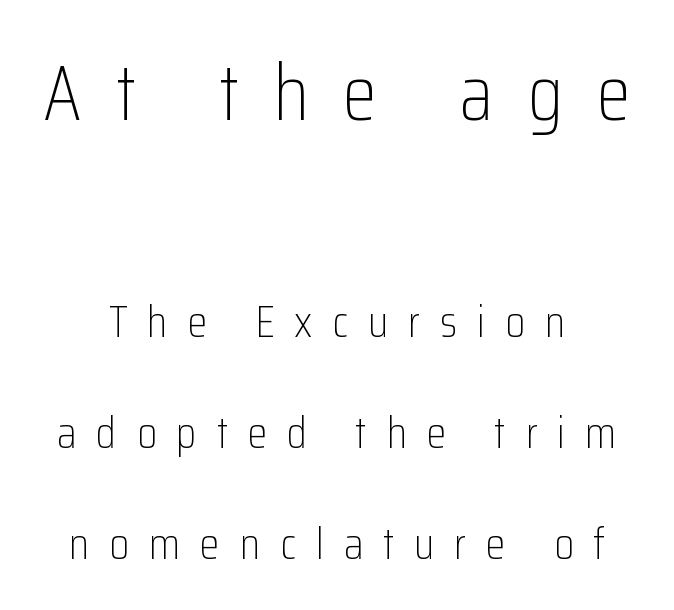
The letters in the upper block stand taller than those in the block below. Type without underlining. Does the lettering tilt? It doesn't — this is upright. The rendering shows plain stroke endings on the letterforms — a sans-serif design. Glyph-to-glyph distance is far greater than everyday printed text. The passage shown stacks its lines with a broad gap.
